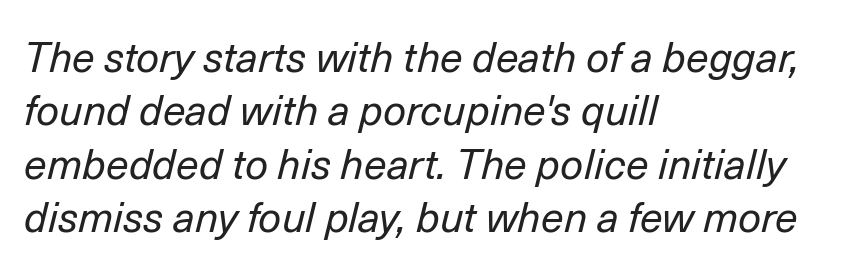
Q: Is the text bold? A: No.
Q: Is the text italic (slanted)? A: Yes, it leans right by about 14 degrees.
Q: Is the text underlined? A: No.
Q: How is the paragraph aligned? A: Left-aligned.
Q: Is the spacing between letters normal or unusually wide? A: Normal.
Q: Is the spacing between lines tight, normal or loose? A: Normal.
Q: Width (condensed, normal, or wide)? A: Normal.
Q: Stroke contrast? A: Low.
Q: x-height? A: Medium.
Q: Monospaced? A: No.
